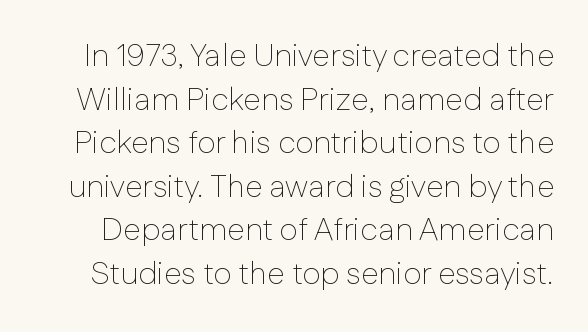
{"serif": "no", "italic": "no", "bold": "no", "weight": "thin", "width": "normal", "stroke_contrast": "low", "x_height": "medium", "monospaced": "no", "underline": "no", "line_spacing": "normal", "line_spacing_ratio": 1.36, "letter_spacing": "normal", "letter_spacing_em": 0.0, "glyph_px": 32}
